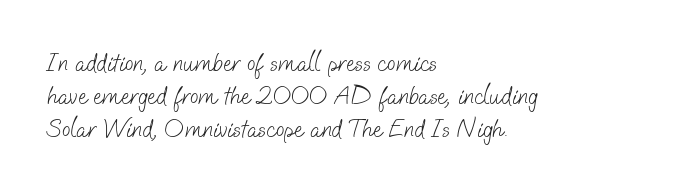
The image shows 25 px text type; set left-aligned, normal line spacing (1.32x), normal letter spacing, not underlined.
